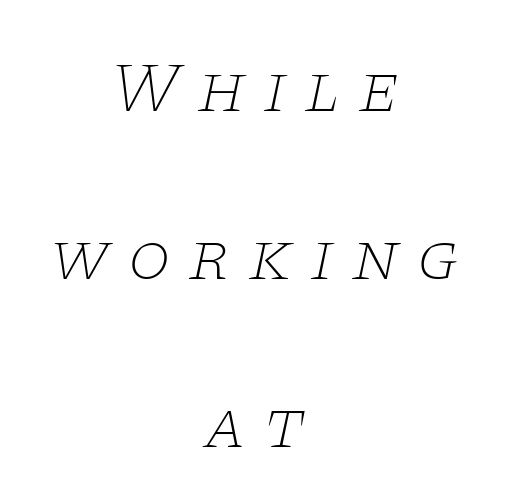
Does extra space separate the letters? Yes, quite a lot of it. Serif or sans? Serif — the stroke terminals have little feet. The lines are quadded center. Stems and bowls with no extra thickness — not bold.
